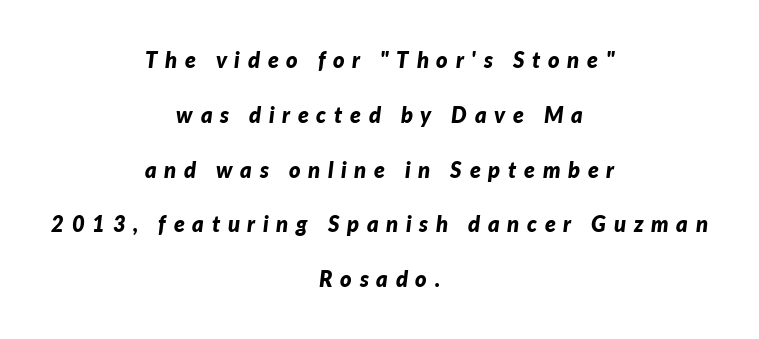
The image shows 22 px bold type, italic (leaning right); set centered, loose line spacing (2.49x), unusually wide letter spacing (+0.35 em), not underlined.
